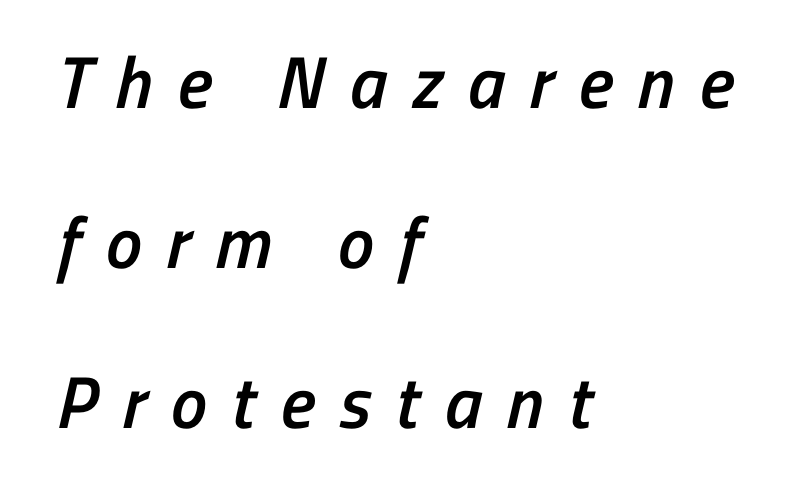
{"serif": "no", "bold": "semi", "weight": "semibold", "width": "condensed", "stroke_contrast": "low", "x_height": "medium", "monospaced": "no", "underline": "no", "align": "left", "line_spacing": "loose", "line_spacing_ratio": 2.19, "letter_spacing": "wide", "letter_spacing_em": 0.34, "glyph_px": 73}
